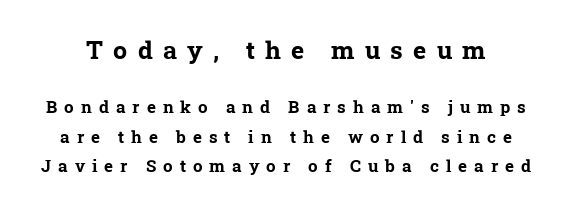
{"bold": "yes", "underline": "no", "line_spacing_ratio": 1.73, "letter_spacing": "wide", "letter_spacing_em": 0.41, "larger_block": "first", "size_ratio": 1.47, "glyph_px": 25}
